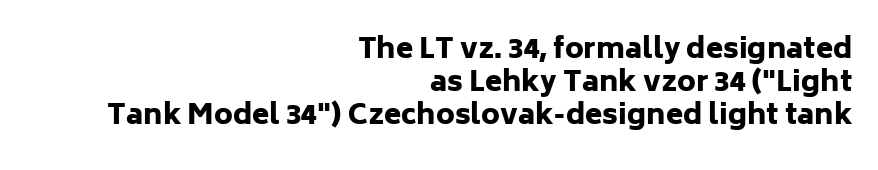
Strokes here are thick enough to call this a true bold. Every row of glyphs terminates at an identical x-position on the right. The letters carry no serifs — their stems end cleanly without finishing strokes. The letters stand upright; this is a roman face. This sample uses plain, unmodified letter spacing.
